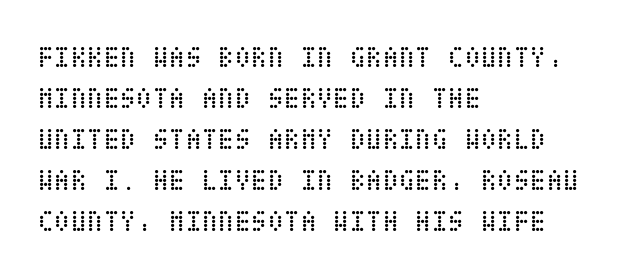
The image shows 30 px regular-weight, condensed type, upright; set left-aligned, normal line spacing (1.37x), normal letter spacing, not underlined; low stroke contrast and a large x-height.
